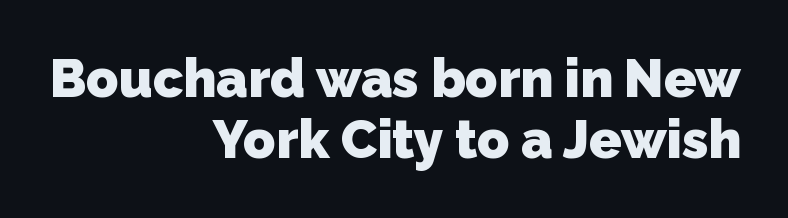
Q: Is the text bold? A: Yes.
Q: Is the typeface a serif or a sans-serif typeface? A: Sans-serif.
Q: Is the text underlined? A: No.
Q: How is the paragraph aligned? A: Right-aligned.
Q: Is the spacing between letters normal or unusually wide? A: Normal.
Q: Is the spacing between lines tight, normal or loose? A: Tight.
Q: Width (condensed, normal, or wide)? A: Normal.
Q: Stroke contrast? A: Low.
Q: x-height? A: Medium.
Q: Monospaced? A: No.
